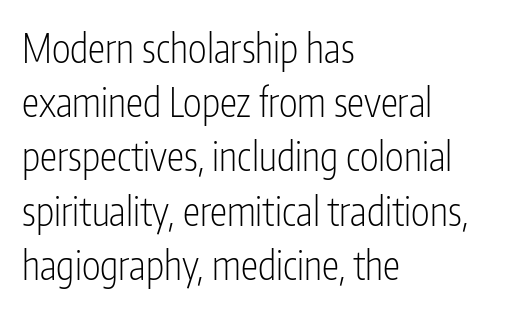
{"serif": "no", "italic": "no", "bold": "no", "weight": "light", "width": "condensed", "stroke_contrast": "low", "x_height": "medium", "monospaced": "no", "underline": "no", "align": "left", "line_spacing": "normal", "line_spacing_ratio": 1.39, "letter_spacing": "normal", "letter_spacing_em": 0.0, "glyph_px": 39}
